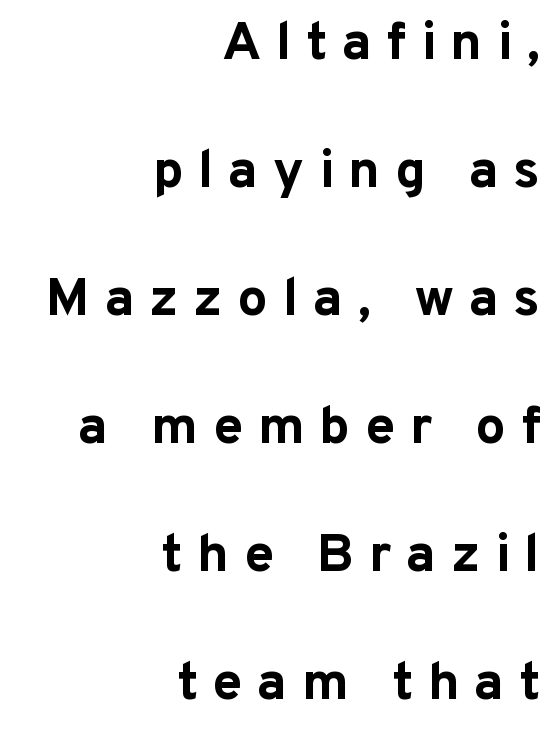
Alignment: flush right. These lines carry a lot of weight — the face is fully bold. Check where the strokes stop: nothing finishes them off — pure sans. You could not count columns in this text — the font is proportionally spaced. This sample trades compactness for vertical openness between lines.
